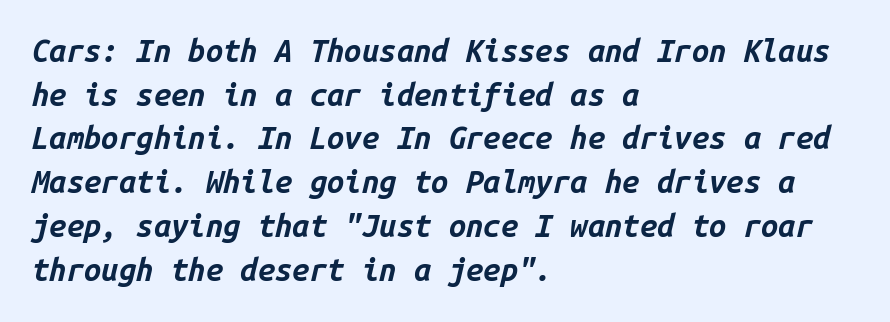
{"italic": "yes", "lean": "right", "slant_degrees": 14, "bold": "yes", "weight": "bold", "width": "normal", "stroke_contrast": "low", "x_height": "medium", "monospaced": "yes", "underline": "no", "align": "left", "line_spacing": "normal", "line_spacing_ratio": 1.41, "letter_spacing": "normal", "letter_spacing_em": 0.0, "glyph_px": 31}
